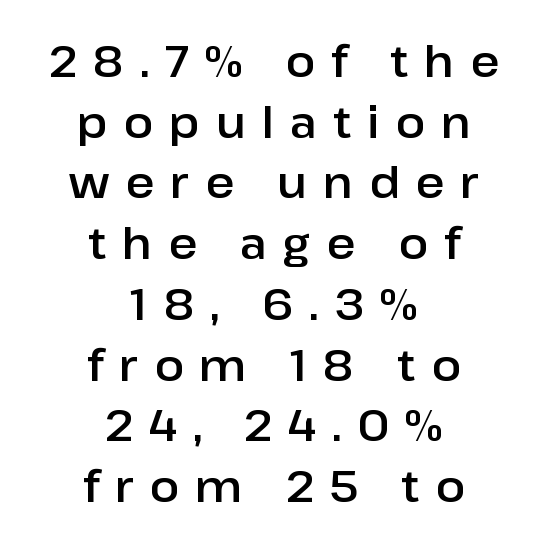
Q: Is the text italic (slanted)? A: No, it is upright.
Q: Is the typeface a serif or a sans-serif typeface? A: Sans-serif.
Q: Is the text underlined? A: No.
Q: How is the paragraph aligned? A: Centered.
Q: Is the spacing between letters normal or unusually wide? A: Unusually wide.
Q: Is the spacing between lines tight, normal or loose? A: Normal.
Q: Width (condensed, normal, or wide)? A: Normal.
Q: Stroke contrast? A: Low.
Q: x-height? A: Medium.
Q: Monospaced? A: No.
